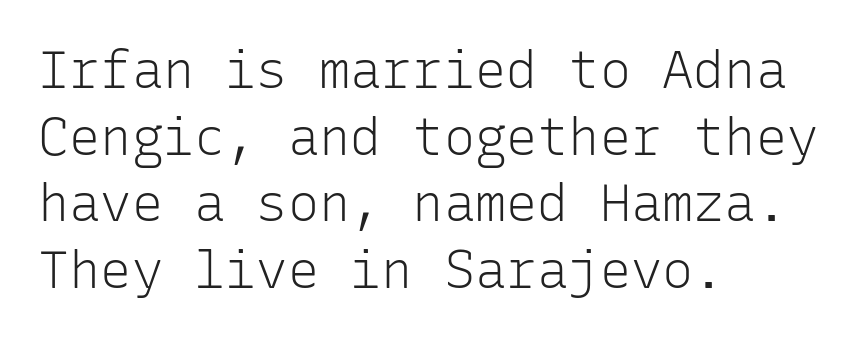
Q: Is the text bold? A: No.
Q: Is the text italic (slanted)? A: No, it is upright.
Q: Is the typeface a serif or a sans-serif typeface? A: Sans-serif.
Q: Is the text underlined? A: No.
Q: How is the paragraph aligned? A: Left-aligned.
Q: Is the spacing between letters normal or unusually wide? A: Normal.
Q: Is the spacing between lines tight, normal or loose? A: Normal.
Q: Width (condensed, normal, or wide)? A: Normal.
Q: Stroke contrast? A: Low.
Q: x-height? A: Medium.
Q: Monospaced? A: Yes.
